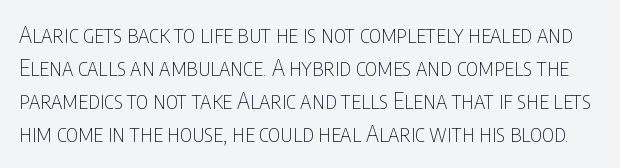
{"italic": "no", "bold": "no", "underline": "no", "line_spacing": "normal", "line_spacing_ratio": 1.44, "letter_spacing": "normal", "letter_spacing_em": 0.0, "glyph_px": 23}
